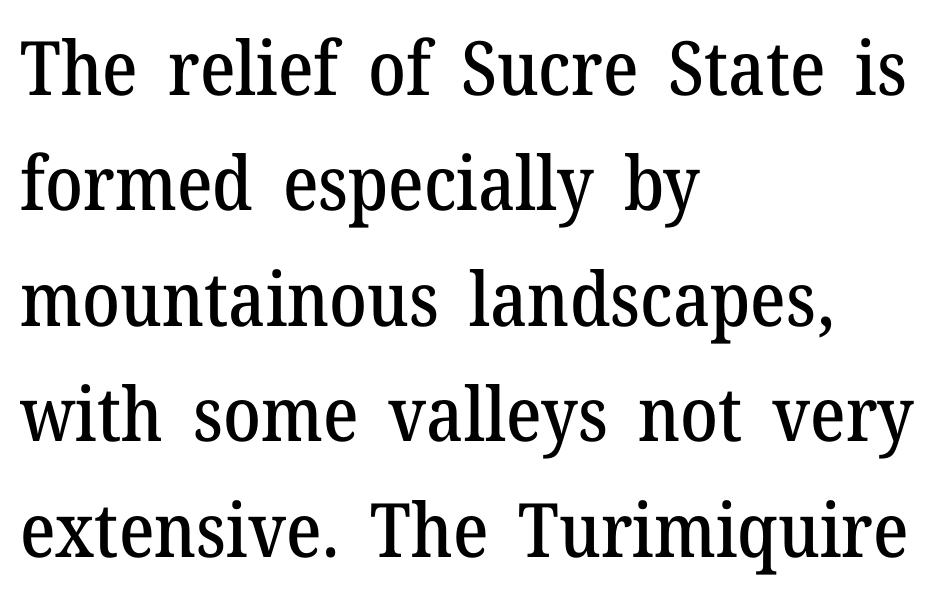
The image shows 75 px serif type, upright; set left-aligned, normal line spacing (1.54x), normal letter spacing, not underlined; medium stroke contrast and a medium x-height.
